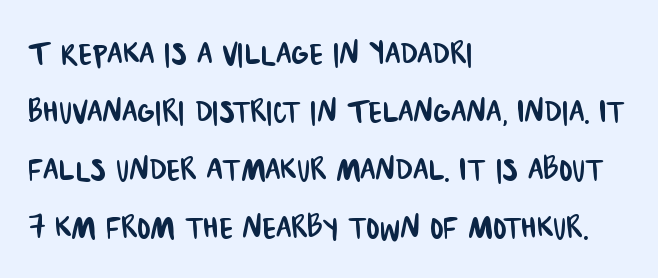
Q: Is the typeface a serif or a sans-serif typeface? A: Sans-serif.
Q: Is the text underlined? A: No.
Q: How is the paragraph aligned? A: Left-aligned.
Q: Is the spacing between letters normal or unusually wide? A: Normal.
Q: Is the spacing between lines tight, normal or loose? A: Normal.
Q: Width (condensed, normal, or wide)? A: Condensed.
Q: Stroke contrast? A: Low.
Q: x-height? A: Large.
Q: Monospaced? A: No.
